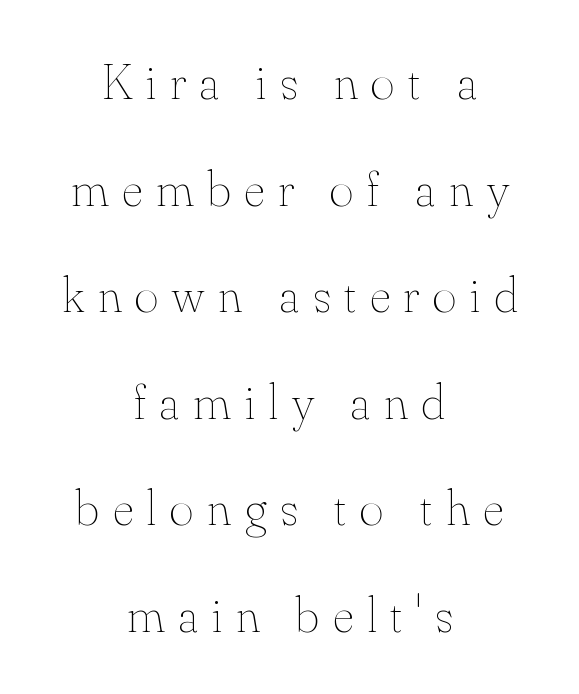
{"italic": "no", "bold": "no", "weight": "thin", "width": "normal", "stroke_contrast": "medium", "x_height": "small", "monospaced": "no", "underline": "no", "align": "center", "line_spacing": "loose", "line_spacing_ratio": 2.09, "letter_spacing": "wide", "letter_spacing_em": 0.27, "glyph_px": 51}
